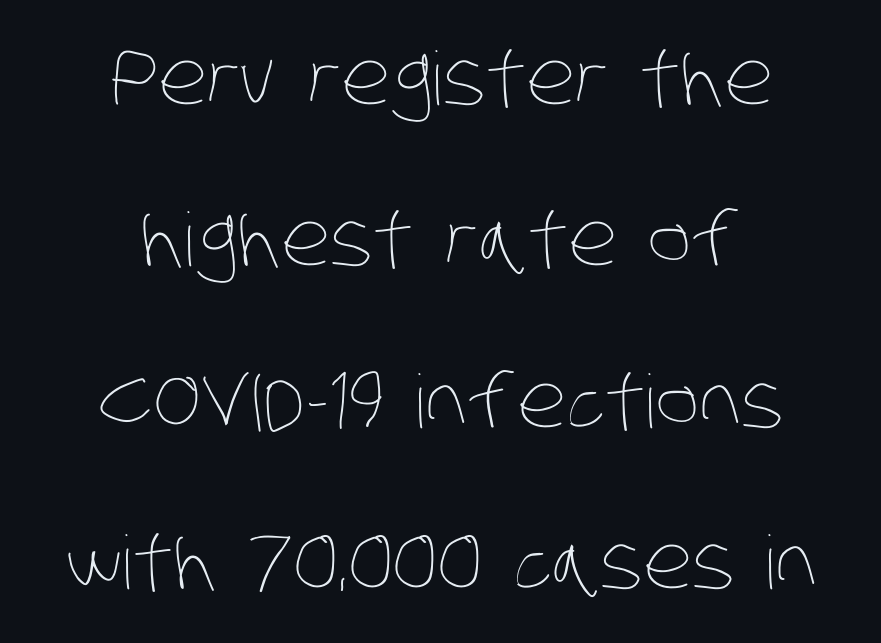
The image shows 74 px thin, condensed type; set centered, loose line spacing (2.18x), normal letter spacing, not underlined; low stroke contrast and a large x-height.
